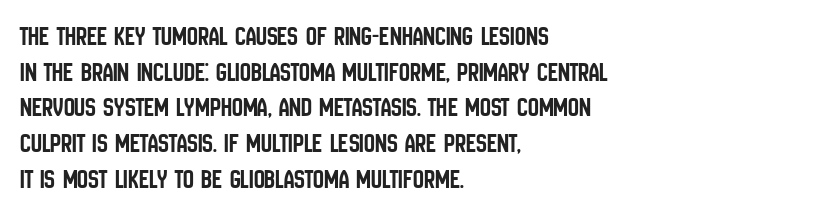
Line spacing here is normal. In terms of posture, this sample is upright. A bare baseline throughout the passage. Does the copy run flush right? No — it runs flush left. You could call the tracking neutral — neither tight nor loose.
